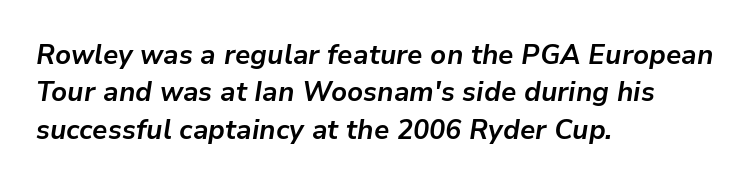
Looking at the ascenders, they clearly lean. A typesetter would call this leading conventional body-copy spacing. Visually the block forms a straight wall on the left and a jagged coastline on the right. Plain, unruled lines of type. Weight: bold. Nobody touched the tracking dial on this one.
